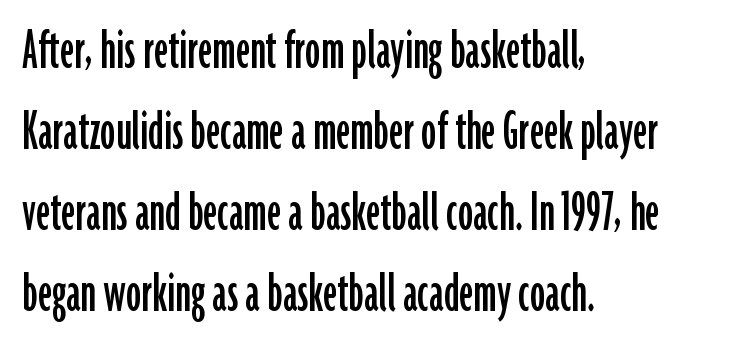
Every stem runs plumb, perpendicular to the baseline. How would I describe the line gaps? Plain and ordinary. Quick note: underline off. Proportional: the letters do not fall into vertical columns.
